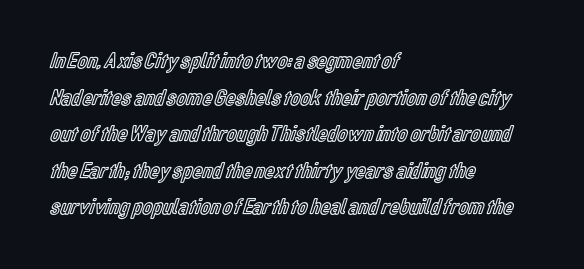
Notice how the passage keeps a crisp vertical edge on the left only. A typesetter would call this leading conventional body-copy spacing. Is the letter spacing exaggerated? No — it looks like the ordinary default.
